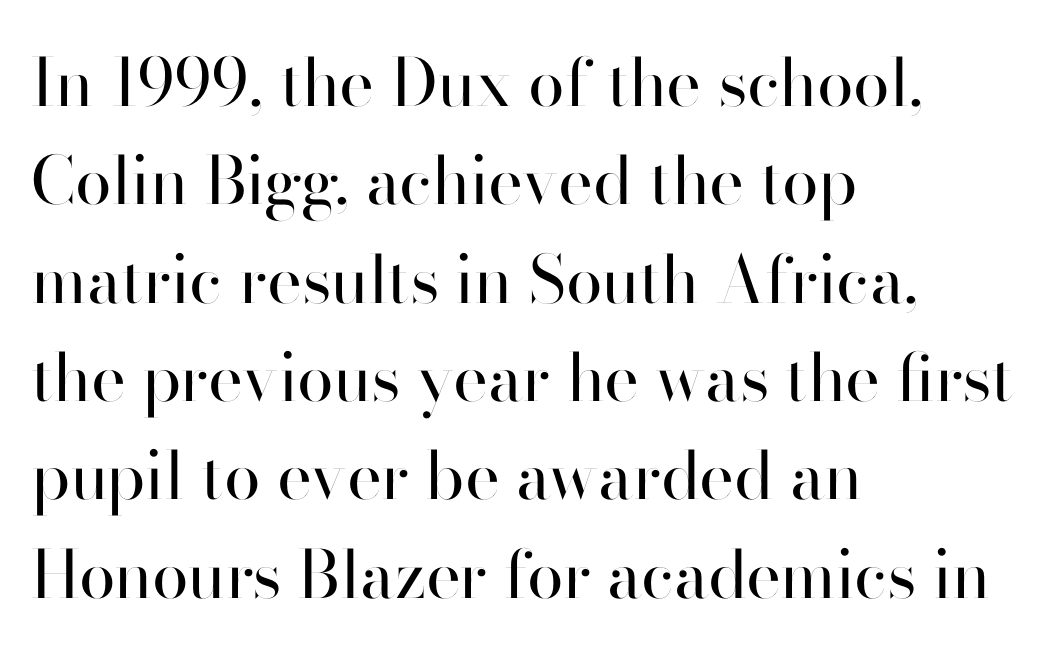
The image shows 66 px regular-weight sans-serif type, upright; set left-aligned, normal line spacing (1.49x), normal letter spacing, not underlined; high stroke contrast and a small x-height.
